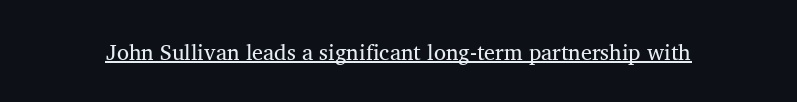
Does a line run under the words? Yes, clearly. Each word holds together tightly as a unit, with standard inter-letter gaps. When letters stand straight like this, we call the style roman or upright. Compared with a typical body face, this is equally light or lighter still.
